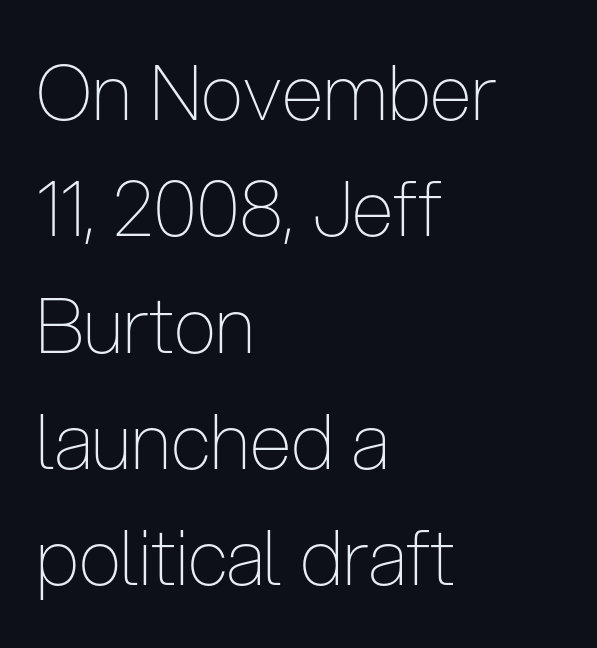
The image shows 76 px thin, condensed sans-serif type, upright; set left-aligned, normal line spacing (1.53x), normal letter spacing, not underlined; low stroke contrast and a medium x-height.
